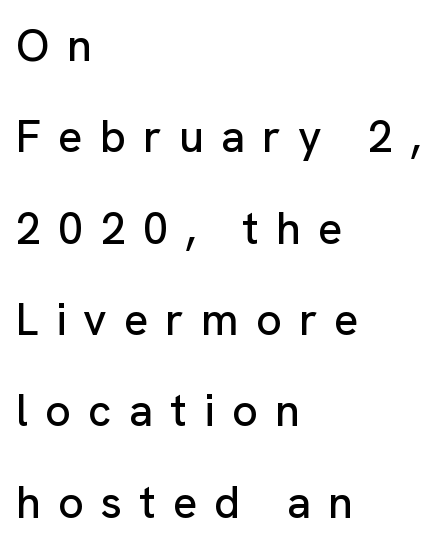
Is the letter spacing exaggerated? Yes — the characters are pushed far apart. The strip under each line holds only bare page. If you drew a ruler down the left edge, every line would touch it. The passage shown is typed in a proportional face where columns would drift. Examine the stroke ends and you'll find no serifs. What's the leading like? Stretched, with rows far apart.
